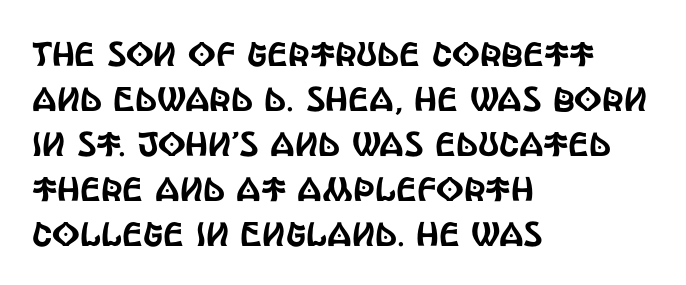
The image shows 34 px condensed sans-serif type, upright; set left-aligned, normal line spacing (1.32x), normal letter spacing, not underlined; a large x-height.
